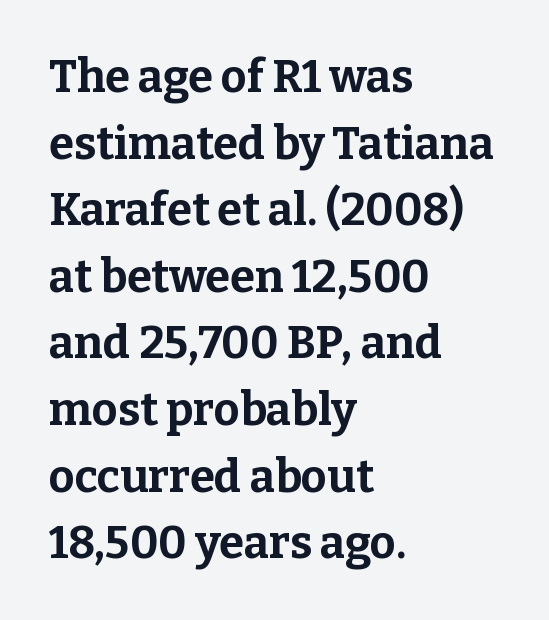
What kind of face is this? One with serifs. Quick note: interline space is typical. Ascenders rise straight up at ninety degrees. Proportional: the letters do not fall into vertical columns. Leftover space on each line is placed entirely after the last word. Compared with an ordinary text face, these strokes are far heavier — a full bold.
